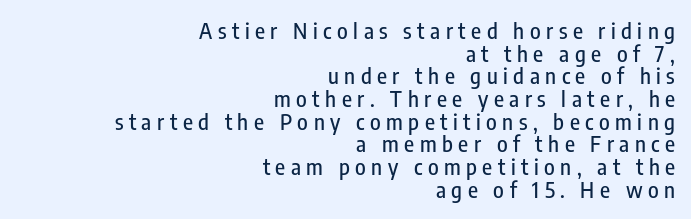
{"italic": "no", "underline": "no", "align": "right", "line_spacing": "tight", "line_spacing_ratio": 1.03, "letter_spacing": "wide", "letter_spacing_em": 0.25, "glyph_px": 22}
